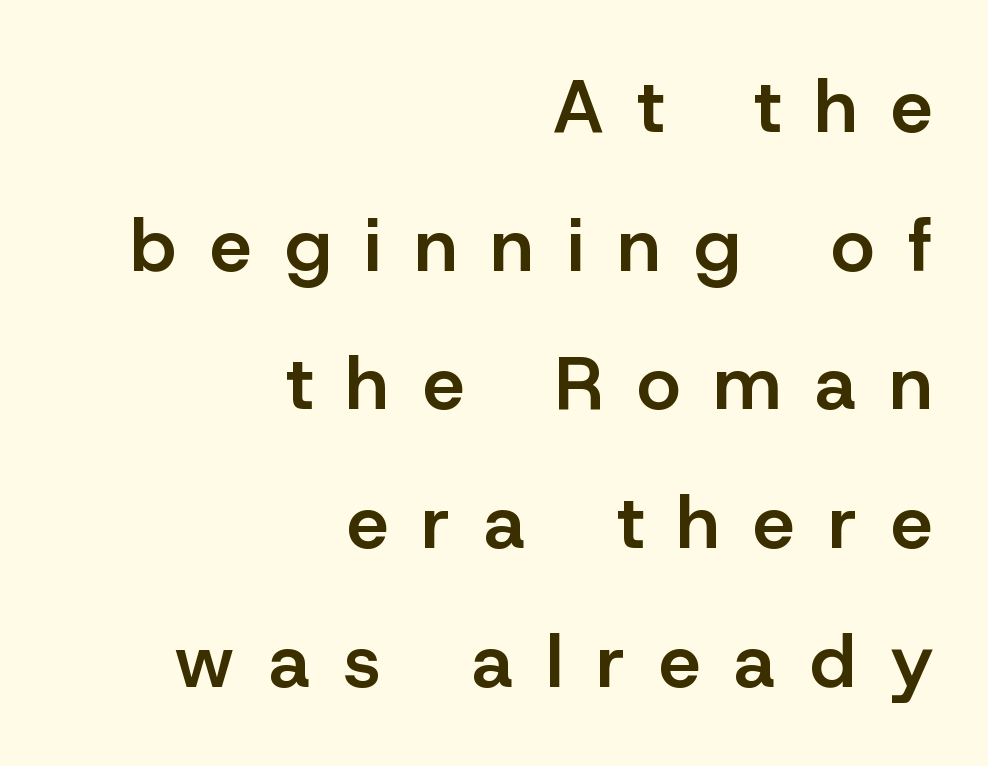
Q: Is the text bold? A: Semi-bold.
Q: Is the text italic (slanted)? A: No, it is upright.
Q: Is the typeface a serif or a sans-serif typeface? A: Sans-serif.
Q: Is the text underlined? A: No.
Q: How is the paragraph aligned? A: Right-aligned.
Q: Is the spacing between letters normal or unusually wide? A: Unusually wide.
Q: Width (condensed, normal, or wide)? A: Normal.
Q: Stroke contrast? A: Low.
Q: x-height? A: Medium.
Q: Monospaced? A: No.
